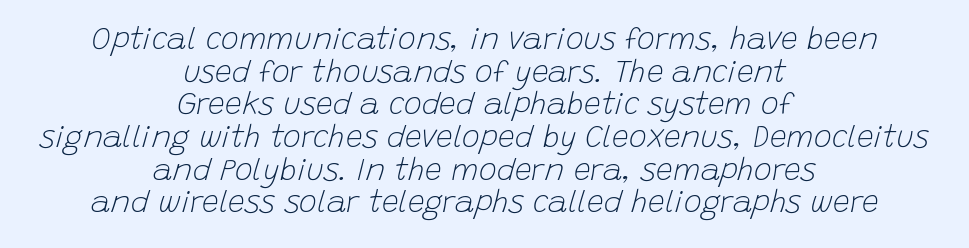
{"italic": "yes", "lean": "right", "slant_degrees": 15, "bold": "no", "weight": "light", "width": "normal", "stroke_contrast": "low", "x_height": "large", "monospaced": "no", "underline": "no", "align": "center", "line_spacing": "tight", "line_spacing_ratio": 1.09, "letter_spacing": "normal", "letter_spacing_em": 0.0, "glyph_px": 30}
